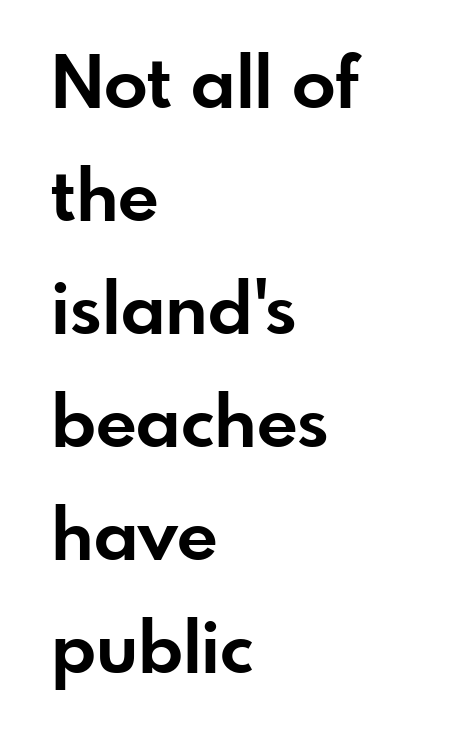
{"serif": "no", "italic": "no", "bold": "yes", "weight": "bold", "width": "normal", "stroke_contrast": "low", "x_height": "small", "monospaced": "no", "underline": "no", "align": "left", "line_spacing": "normal", "line_spacing_ratio": 1.57, "letter_spacing": "normal", "letter_spacing_em": 0.0, "glyph_px": 72}
